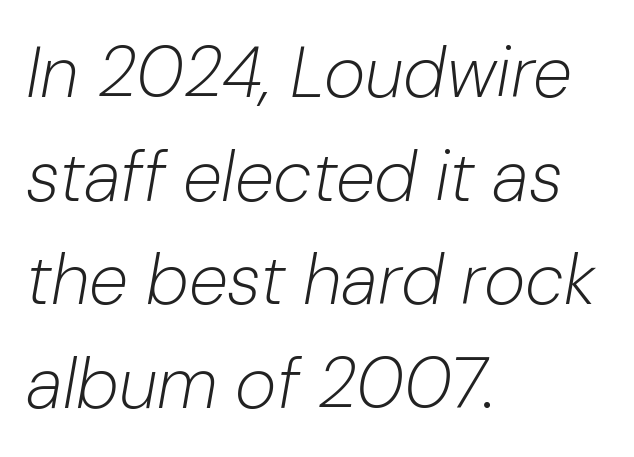
Stem width sits at or under what a default text font uses. Slant detected: the letters are inclined. Do the characters align in a grid? No, the font is proportional. Each word holds together tightly as a unit, with standard inter-letter gaps. These lines sit exactly where default settings would place them.
